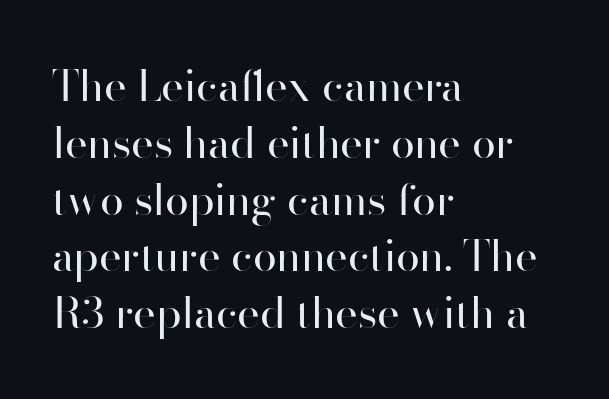
The type family on display is of the sans-serif kind. This sample uses an upright cut, with every glyph sitting square on the baseline. Looks like regular typesetting: each glyph gets only the width it needs. The rendering uses a moderate line-height, typical for paragraphs. Weight class: somewhere from thin through regular.
